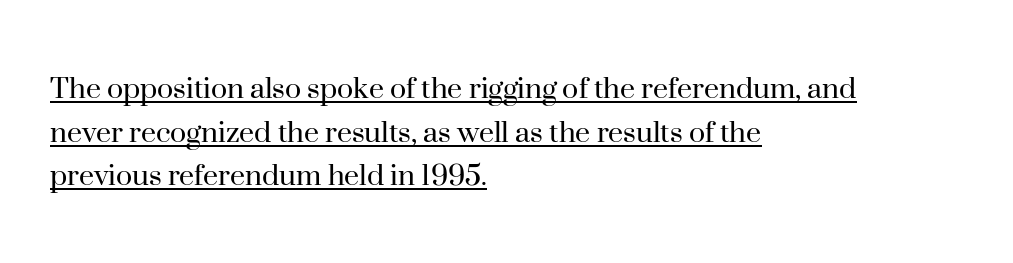
{"serif": "yes", "italic": "no", "bold": "no", "weight": "regular", "width": "normal", "stroke_contrast": "high", "x_height": "small", "monospaced": "no", "underline": "yes", "align": "left", "line_spacing": "normal", "line_spacing_ratio": 1.28, "letter_spacing": "normal", "letter_spacing_em": 0.0, "glyph_px": 34}
